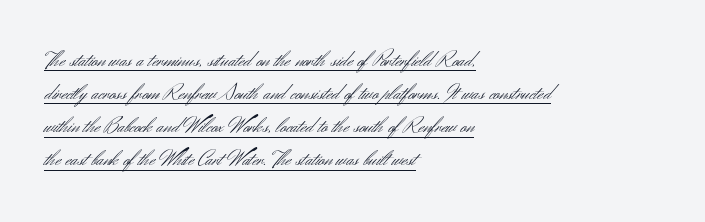
Stroke thickness stays within the range of a standard reading face or lighter. Honestly, the row spacing looks completely unremarkable. Somebody hit Ctrl+U on this one — the words are underlined.
